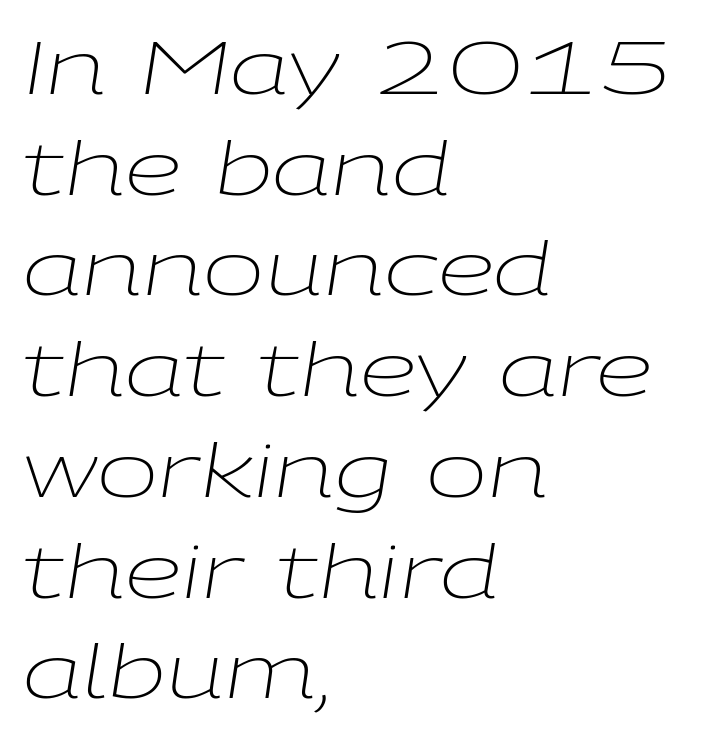
{"italic": "yes", "lean": "right", "slant_degrees": 9, "bold": "no", "weight": "light", "width": "wide", "stroke_contrast": "low", "x_height": "medium", "monospaced": "no", "underline": "no", "align": "left", "line_spacing": "normal", "line_spacing_ratio": 1.38, "letter_spacing": "normal", "letter_spacing_em": 0.0, "glyph_px": 73}
